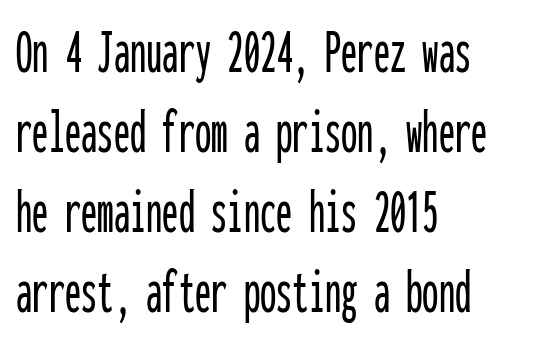
{"serif": "no", "italic": "no", "width": "condensed", "stroke_contrast": "low", "x_height": "medium", "monospaced": "yes", "underline": "no", "align": "left", "line_spacing_ratio": 1.23, "letter_spacing": "normal", "letter_spacing_em": 0.0, "glyph_px": 65}
